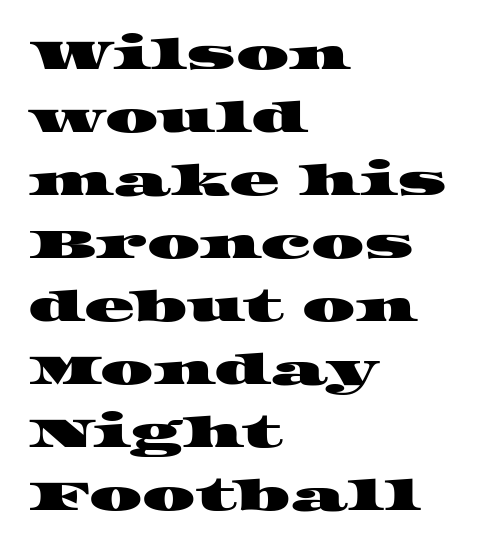
{"serif": "yes", "width": "wide", "stroke_contrast": "high", "x_height": "large", "monospaced": "no", "underline": "no", "align": "left", "line_spacing": "normal", "line_spacing_ratio": 1.5, "letter_spacing": "normal", "letter_spacing_em": 0.0, "glyph_px": 42}
